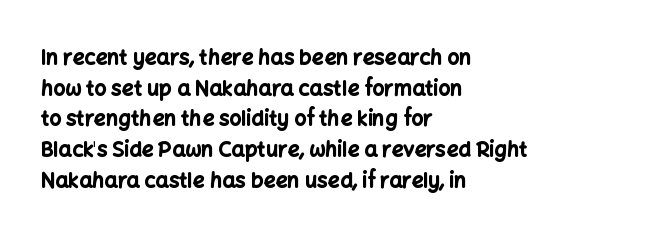
The image shows 21 px bold type, upright; set left-aligned, normal line spacing (1.46x), normal letter spacing, not underlined.
